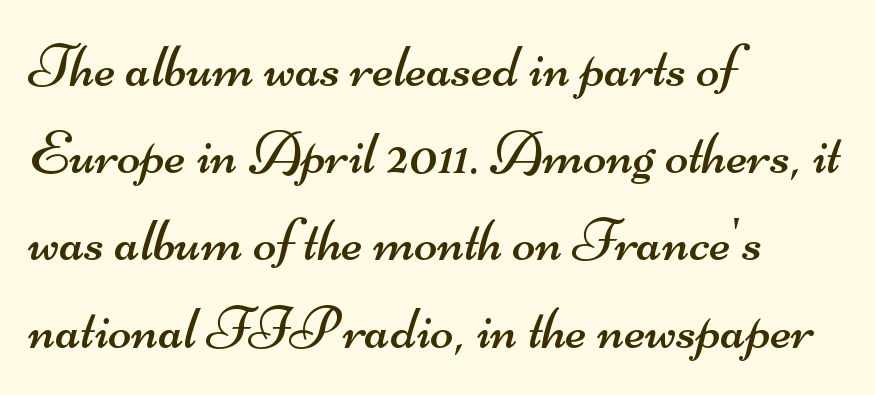
{"serif": "no", "bold": "no", "weight": "regular", "width": "wide", "stroke_contrast": "medium", "x_height": "small", "monospaced": "no", "underline": "no", "align": "left", "line_spacing": "normal", "line_spacing_ratio": 1.43, "letter_spacing": "normal", "letter_spacing_em": 0.0, "glyph_px": 61}
